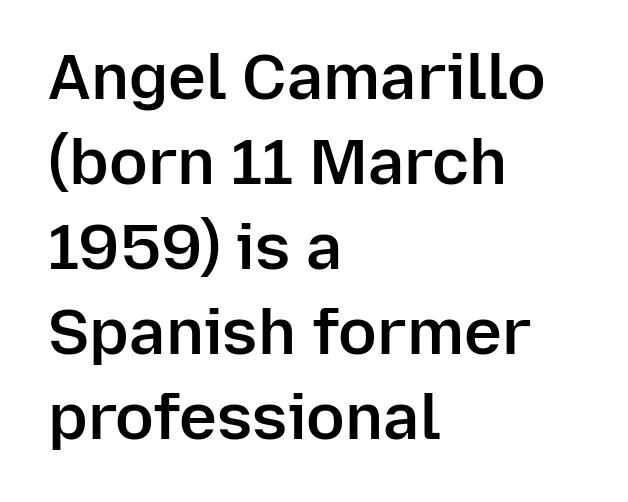
Inter-character spacing is left at the font's built-in metrics. The passage is arranged the way most books set body copy — flush left. The typography opts for an upright posture over an oblique one. The passage shown is not underscored anywhere. Note the varied advance widths — an 'i' is clearly narrower than an 'm'.
